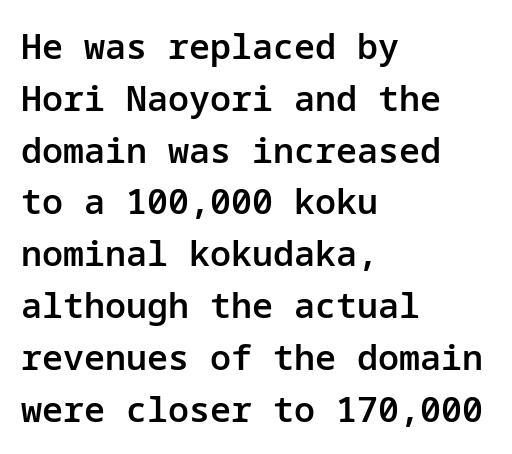
Look at the stroke-to-counter ratio: somewhat heavy, a semibold. The face used here is rendered with its standard letterfit. Style check: upright. Casual observation: everything's shoved over to the left.
